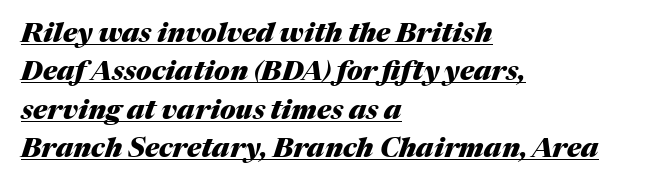
Is the type slanted? Yes — the strokes lean at a clear angle. Caption: lettering with a line underneath. The font is running at its bold setting. Where is the straight margin? On the left. Nothing unusual about the tracking: characters are spaced as the font intends.
